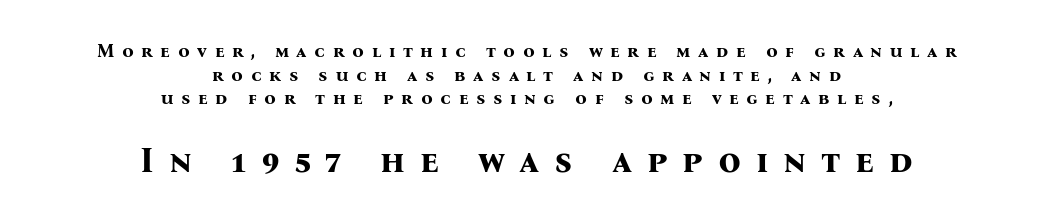
The image shows 35 px bold serif type, upright; set centered, normal line spacing (1.31x), unusually wide letter spacing (+0.42 em), not underlined; the second (bottom) block is 1.94x larger; medium stroke contrast and a medium x-height.
